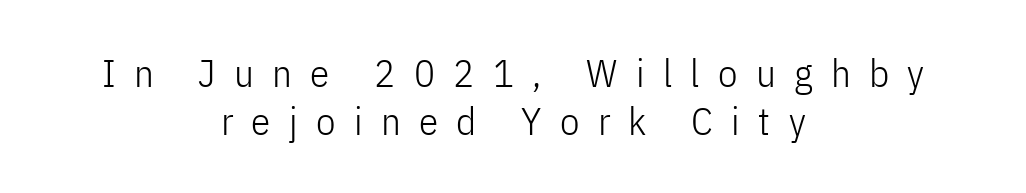
{"serif": "no", "italic": "no", "bold": "no", "weight": "light", "width": "condensed", "stroke_contrast": "low", "x_height": "medium", "monospaced": "no", "underline": "no", "align": "center", "line_spacing_ratio": 1.23, "letter_spacing": "wide", "letter_spacing_em": 0.47, "glyph_px": 39}
